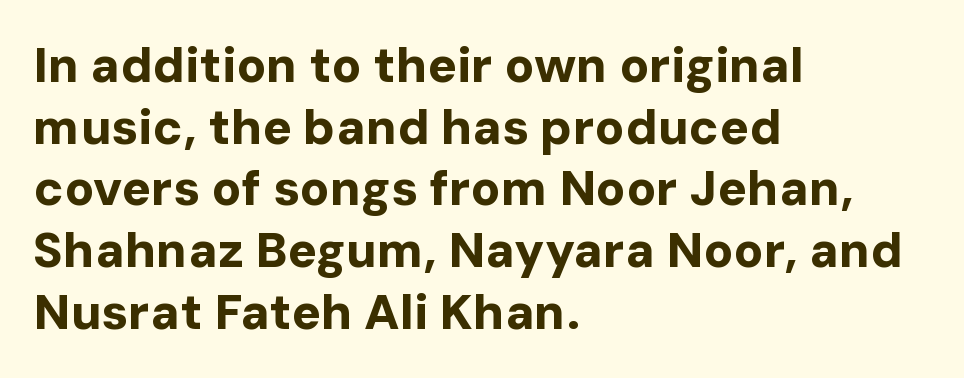
{"serif": "no", "italic": "no", "bold": "yes", "weight": "bold", "width": "normal", "stroke_contrast": "low", "x_height": "medium", "monospaced": "no", "underline": "no", "align": "left", "line_spacing": "normal", "line_spacing_ratio": 1.26, "letter_spacing": "normal", "letter_spacing_em": 0.0, "glyph_px": 49}
